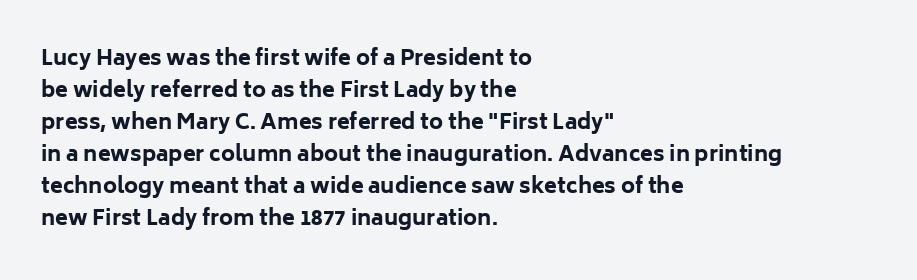
Q: Is the text bold? A: Yes.
Q: Is the text italic (slanted)? A: No, it is upright.
Q: Is the text underlined? A: No.
Q: How is the paragraph aligned? A: Left-aligned.
Q: Is the spacing between letters normal or unusually wide? A: Normal.
Q: Is the spacing between lines tight, normal or loose? A: Normal.
